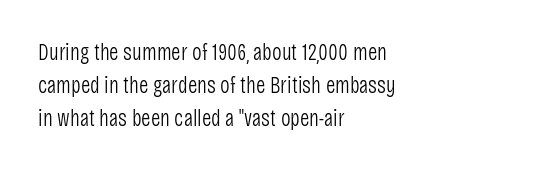
Honestly, the row spacing looks completely unremarkable. Caption: face not bold, strokes unweighted. Posture: vertical. This rendering features lettering with no underline. The setting favours the left margin, as ordinary paragraphs usually do.
